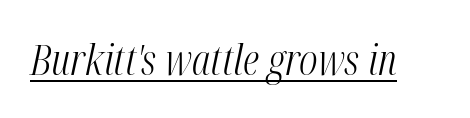
Q: Is the text bold? A: No.
Q: Is the text italic (slanted)? A: Yes, it leans right by about 12 degrees.
Q: Is the text underlined? A: Yes.
Q: Is the spacing between letters normal or unusually wide? A: Normal.
Q: Width (condensed, normal, or wide)? A: Condensed.
Q: Stroke contrast? A: Medium.
Q: x-height? A: Medium.
Q: Monospaced? A: No.
